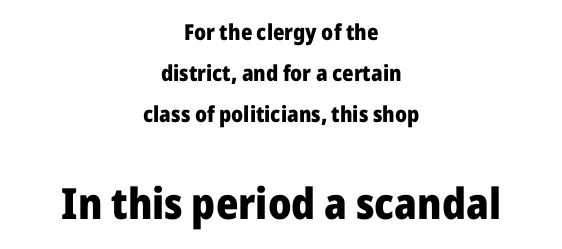
The image shows 43 px heavy sans-serif type, upright; set centered, line spacing 1.86x, normal letter spacing, not underlined; the second (bottom) block is 1.95x larger; low stroke contrast and a medium x-height.
